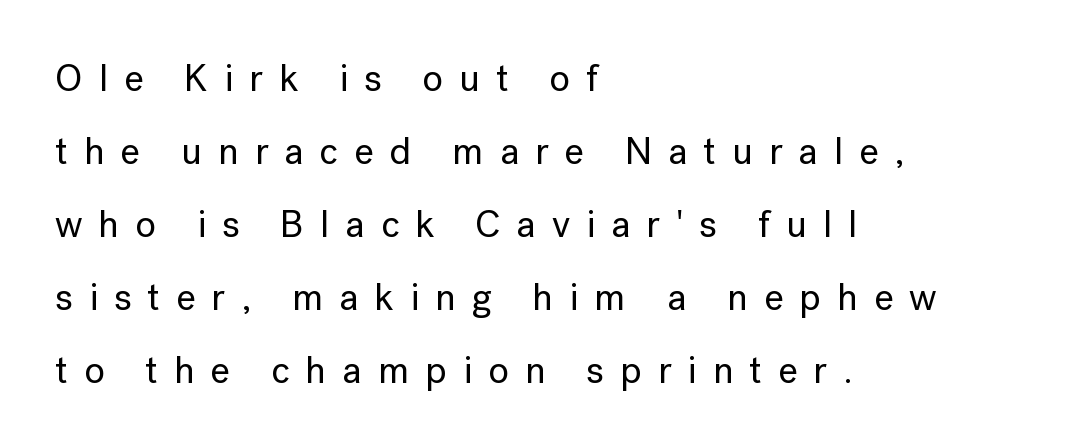
{"serif": "no", "italic": "no", "width": "normal", "stroke_contrast": "low", "x_height": "medium", "monospaced": "no", "underline": "no", "align": "left", "line_spacing": "loose", "line_spacing_ratio": 1.92, "letter_spacing": "wide", "letter_spacing_em": 0.42, "glyph_px": 38}
